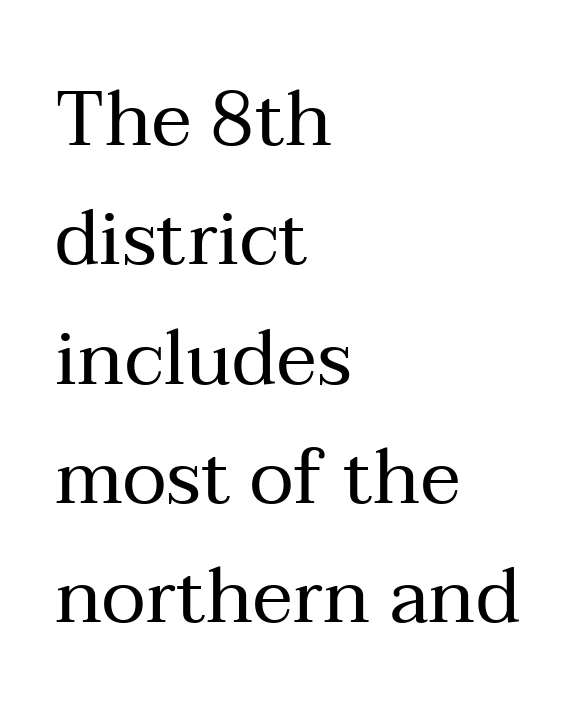
Q: Is the text bold? A: No.
Q: Is the text italic (slanted)? A: No, it is upright.
Q: Is the typeface a serif or a sans-serif typeface? A: Serif.
Q: Is the text underlined? A: No.
Q: How is the paragraph aligned? A: Left-aligned.
Q: Is the spacing between letters normal or unusually wide? A: Normal.
Q: Is the spacing between lines tight, normal or loose? A: Normal.
Q: Width (condensed, normal, or wide)? A: Normal.
Q: Stroke contrast? A: Medium.
Q: x-height? A: Medium.
Q: Monospaced? A: No.
